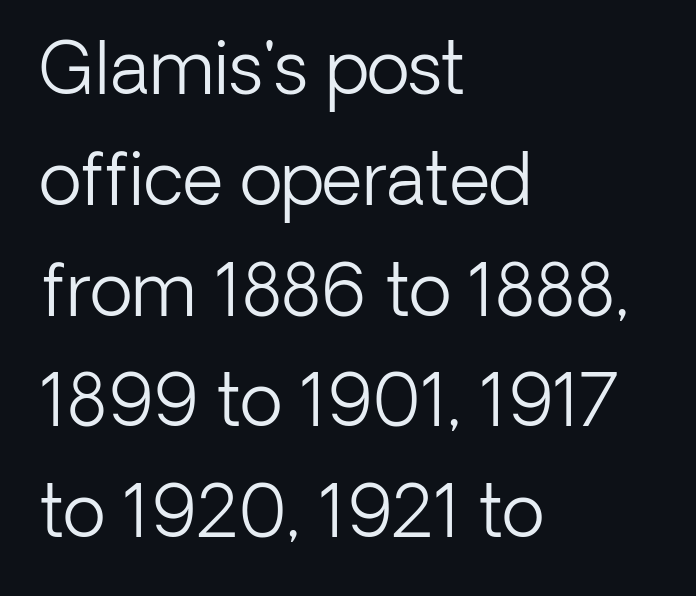
The face used here is a sans, in the tradition of grotesques and geometrics. In terms of letterspacing, this is plain default setting. Spacing verdict: proportional, widths tailored to each character. These lines stack with their left ends in a neat column. Nobody drew a line under any word here. The letters stand upright; this is a roman face.
